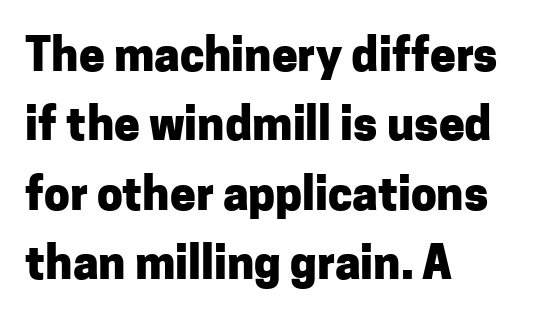
Left-aligned paragraph, ragged on the right. Leading: standard. Letters rest on an invisible, unmarked baseline. Does the weight exceed regular? Yes, all the way to bold. The lettering stays uniformly vertical, giving the passage a roman look. In terms of letterspacing, this is plain default setting.
